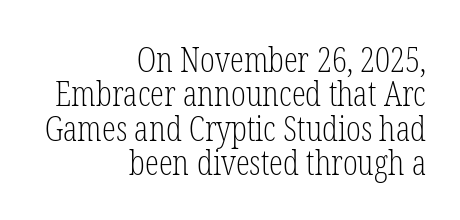
The image shows 35 px light, condensed serif type, upright; set right-aligned, tight line spacing (0.98x), normal letter spacing, not underlined; low stroke contrast and a medium x-height.
